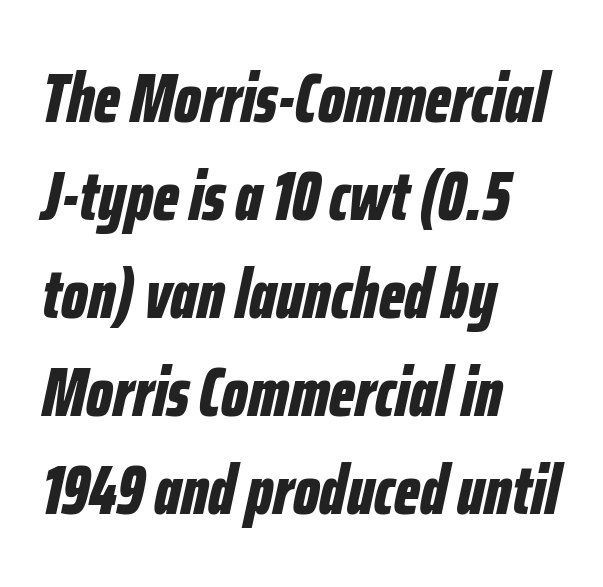
{"italic": "yes", "lean": "right", "slant_degrees": 12, "bold": "yes", "weight": "bold", "width": "condensed", "stroke_contrast": "low", "x_height": "medium", "monospaced": "no", "underline": "no", "align": "left", "line_spacing": "normal", "line_spacing_ratio": 1.4, "letter_spacing": "normal", "letter_spacing_em": 0.0, "glyph_px": 70}
